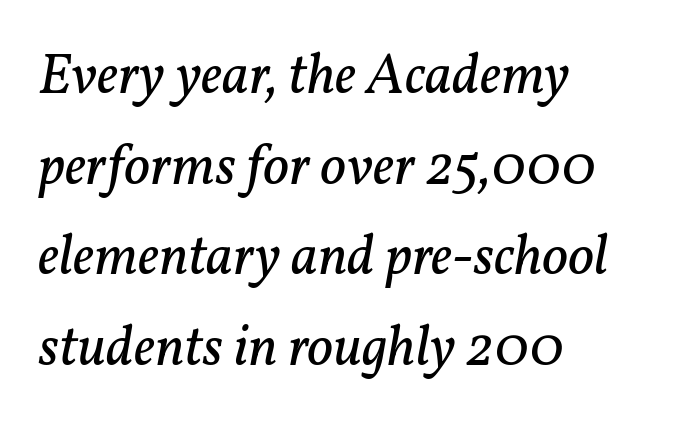
{"serif": "yes", "italic": "yes", "lean": "right", "slant_degrees": 11, "bold": "no", "weight": "regular", "width": "normal", "stroke_contrast": "low", "x_height": "medium", "monospaced": "no", "underline": "no", "align": "left", "line_spacing": "normal", "line_spacing_ratio": 1.59, "letter_spacing": "normal", "letter_spacing_em": 0.0, "glyph_px": 57}
